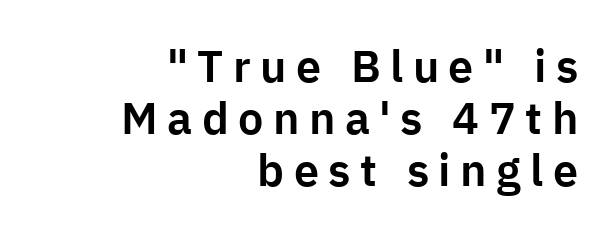
The image shows 45 px sans-serif type, upright; set right-aligned, line spacing 1.16x, unusually wide letter spacing (+0.21 em), not underlined; low stroke contrast and a medium x-height.
